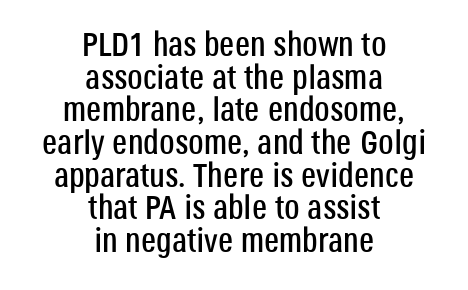
Q: Is the text italic (slanted)? A: No, it is upright.
Q: Is the typeface a serif or a sans-serif typeface? A: Sans-serif.
Q: Is the text underlined? A: No.
Q: How is the paragraph aligned? A: Centered.
Q: Is the spacing between letters normal or unusually wide? A: Normal.
Q: Is the spacing between lines tight, normal or loose? A: Tight.
Q: Width (condensed, normal, or wide)? A: Condensed.
Q: Stroke contrast? A: Low.
Q: x-height? A: Large.
Q: Monospaced? A: No.
